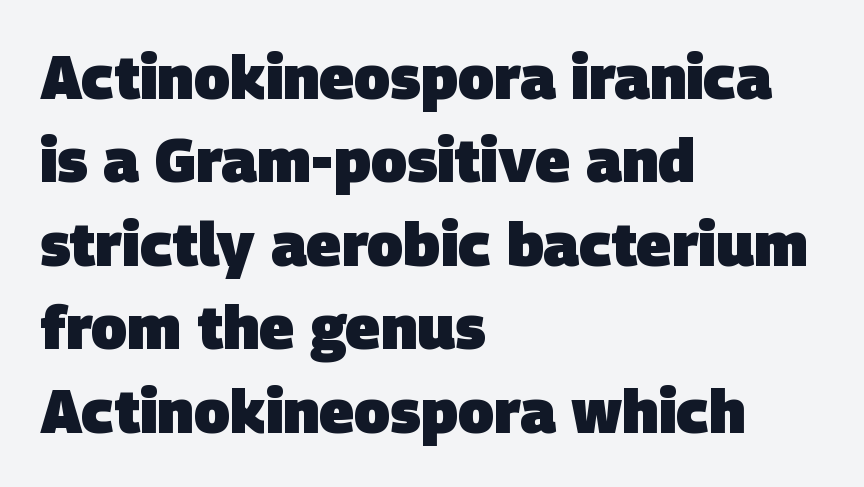
Q: Is the text bold? A: Yes.
Q: Is the typeface a serif or a sans-serif typeface? A: Sans-serif.
Q: Is the text underlined? A: No.
Q: How is the paragraph aligned? A: Left-aligned.
Q: Is the spacing between letters normal or unusually wide? A: Normal.
Q: Is the spacing between lines tight, normal or loose? A: Normal.
Q: Width (condensed, normal, or wide)? A: Normal.
Q: Stroke contrast? A: Low.
Q: x-height? A: Large.
Q: Monospaced? A: No.
